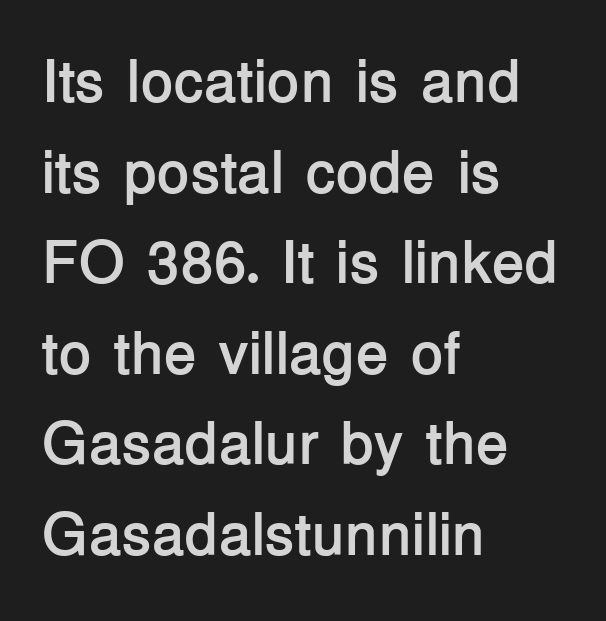
{"serif": "no", "italic": "no", "bold": "yes", "weight": "semibold", "width": "normal", "stroke_contrast": "low", "x_height": "medium", "monospaced": "no", "underline": "no", "align": "left", "line_spacing": "normal", "line_spacing_ratio": 1.51, "letter_spacing": "normal", "letter_spacing_em": 0.0, "glyph_px": 60}
